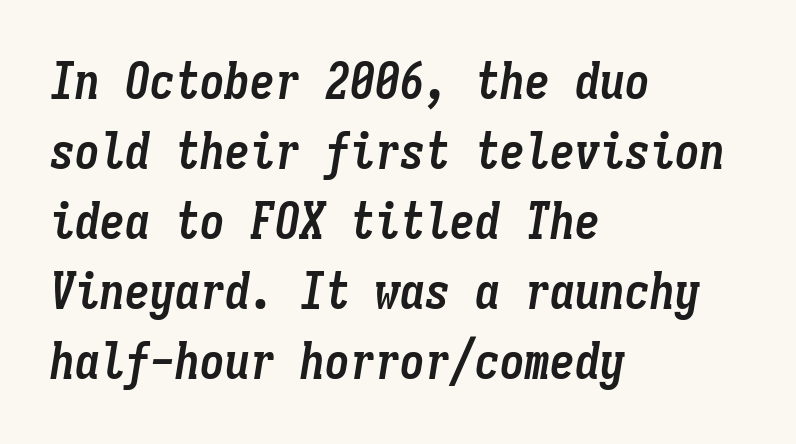
Q: Is the text bold? A: Yes.
Q: Is the text italic (slanted)? A: Yes, it leans right by about 9 degrees.
Q: Is the text underlined? A: No.
Q: How is the paragraph aligned? A: Left-aligned.
Q: Is the spacing between letters normal or unusually wide? A: Normal.
Q: Is the spacing between lines tight, normal or loose? A: Normal.
Q: Width (condensed, normal, or wide)? A: Condensed.
Q: Stroke contrast? A: Low.
Q: x-height? A: Medium.
Q: Monospaced? A: Yes.
